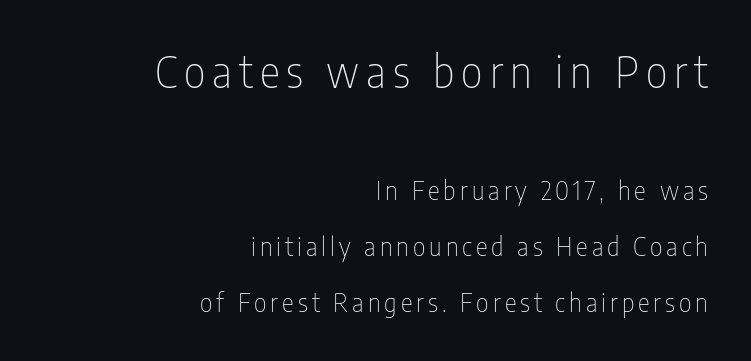
{"serif": "no", "italic": "no", "bold": "no", "weight": "thin", "width": "condensed", "stroke_contrast": "low", "x_height": "medium", "monospaced": "no", "underline": "no", "align": "right", "line_spacing": "loose", "line_spacing_ratio": 2.24, "larger_block": "first", "size_ratio": 1.72, "glyph_px": 43}
